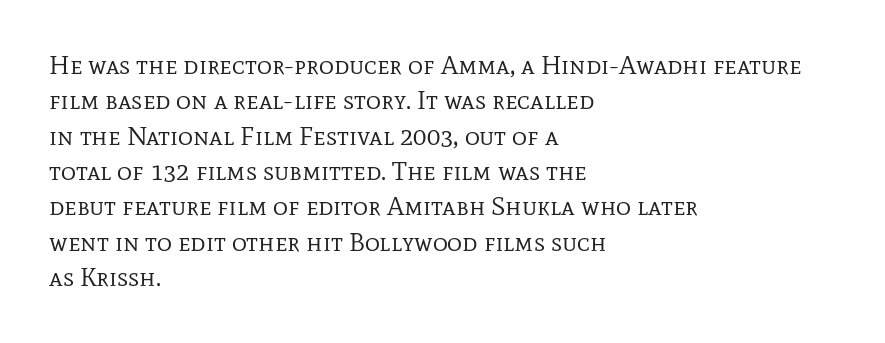
Q: Is the text bold? A: No.
Q: Is the text italic (slanted)? A: No, it is upright.
Q: Is the text underlined? A: No.
Q: How is the paragraph aligned? A: Left-aligned.
Q: Is the spacing between letters normal or unusually wide? A: Normal.
Q: Is the spacing between lines tight, normal or loose? A: Normal.
